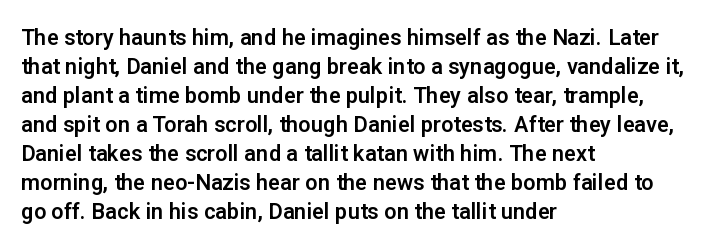
{"italic": "no", "underline": "no", "align": "left", "line_spacing": "normal", "line_spacing_ratio": 1.32, "letter_spacing": "normal", "letter_spacing_em": 0.0, "glyph_px": 22}
